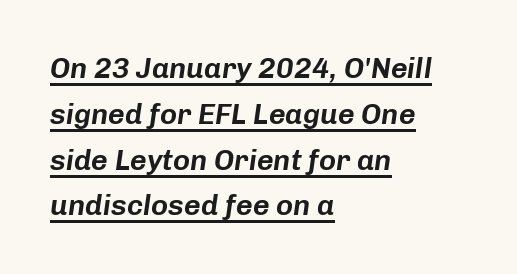
The image shows 29 px text type, italic (leaning right); set left-aligned, normal line spacing (1.58x), normal letter spacing, underlined; low stroke contrast and a medium x-height.
